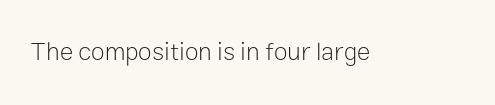
{"italic": "no", "bold": "no", "underline": "no", "letter_spacing": "normal", "letter_spacing_em": 0.0, "glyph_px": 25}
